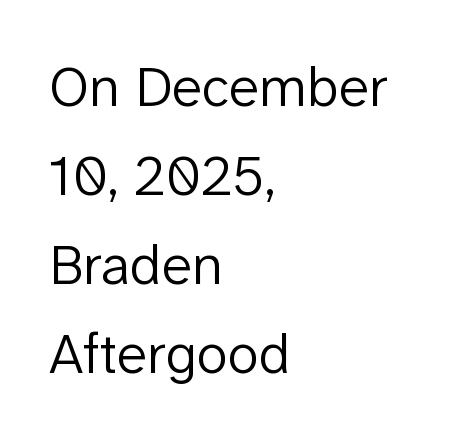
The passage shown is typed in a proportional face where columns would drift. Grotesque or geometric, the face here clearly has no serifs. In CSS terms this would be text-align: left. Words appear dense and cohesive because spacing is normal.
